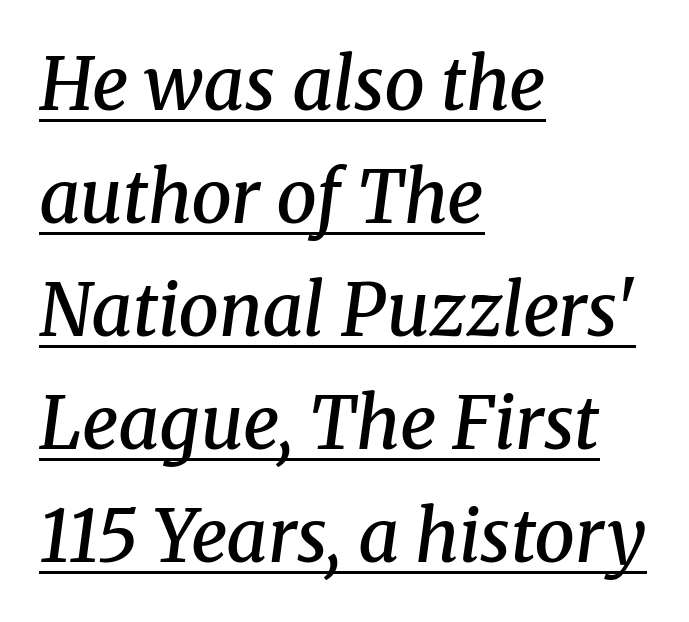
The image shows 72 px semibold serif type, italic (leaning right); set left-aligned, normal line spacing (1.57x), normal letter spacing, underlined; medium stroke contrast and a medium x-height.
